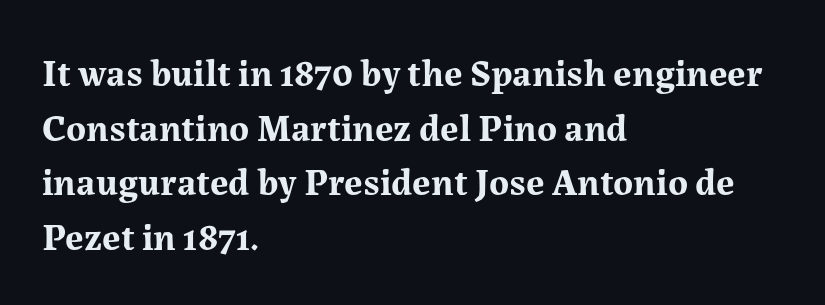
The specimen omits any rule beneath the text block's lines. If you drew a ruler down the left edge, every line would touch it. Words appear dense and cohesive because spacing is normal. Varying glyph widths throughout — classic text-font behaviour. Ordinary non-slanted type is in use.
